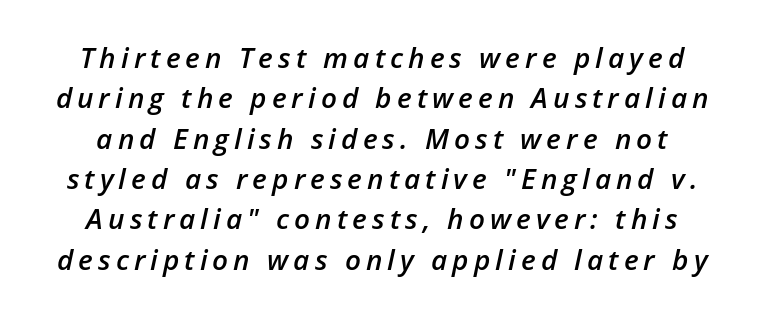
The image shows 28 px semibold type, italic (leaning right); set normal line spacing (1.44x), not underlined; low stroke contrast and a medium x-height.
